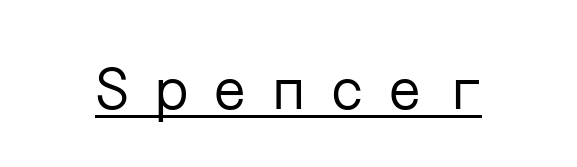
{"serif": "no", "italic": "no", "bold": "no", "weight": "regular", "width": "normal", "stroke_contrast": "low", "x_height": "medium", "underline": "yes", "letter_spacing": "wide", "letter_spacing_em": 0.41, "glyph_px": 58}
